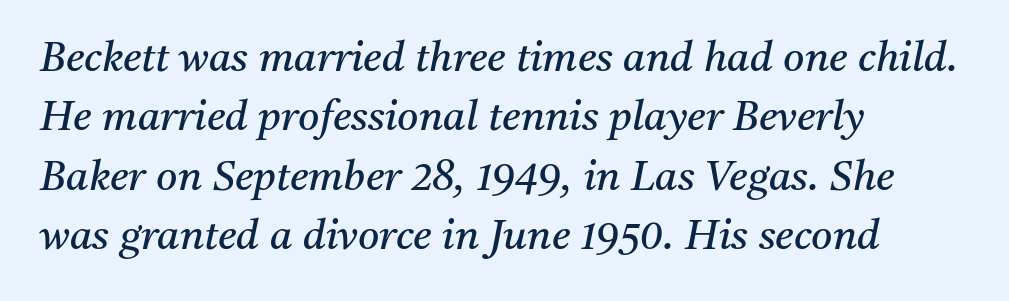
Q: Is the text bold? A: No.
Q: Is the text italic (slanted)? A: Yes, it leans right by about 11 degrees.
Q: Is the typeface a serif or a sans-serif typeface? A: Serif.
Q: Is the text underlined? A: No.
Q: How is the paragraph aligned? A: Left-aligned.
Q: Is the spacing between letters normal or unusually wide? A: Normal.
Q: Is the spacing between lines tight, normal or loose? A: Normal.
Q: Width (condensed, normal, or wide)? A: Normal.
Q: Stroke contrast? A: Medium.
Q: x-height? A: Medium.
Q: Monospaced? A: No.
